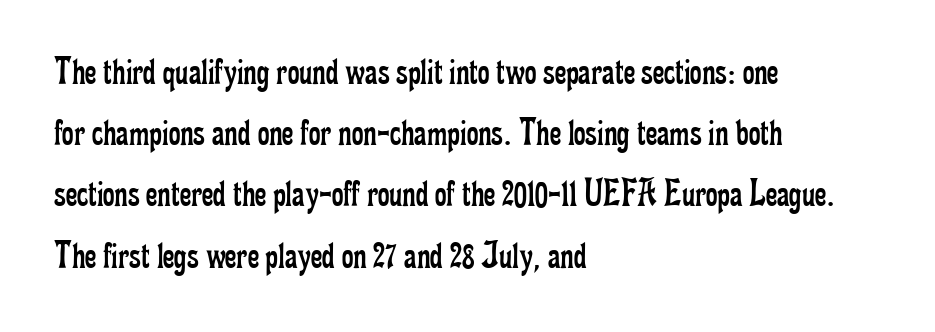
The image shows 40 px regular-weight, condensed serif type, upright; set left-aligned, normal line spacing (1.53x), normal letter spacing, not underlined; low stroke contrast and a small x-height.
